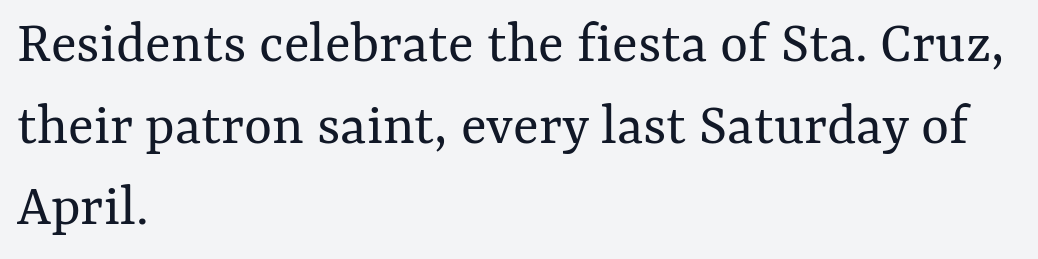
{"italic": "no", "bold": "no", "weight": "regular", "width": "normal", "stroke_contrast": "medium", "x_height": "medium", "monospaced": "no", "underline": "no", "align": "left", "line_spacing": "normal", "line_spacing_ratio": 1.36, "letter_spacing": "normal", "letter_spacing_em": 0.0, "glyph_px": 60}
